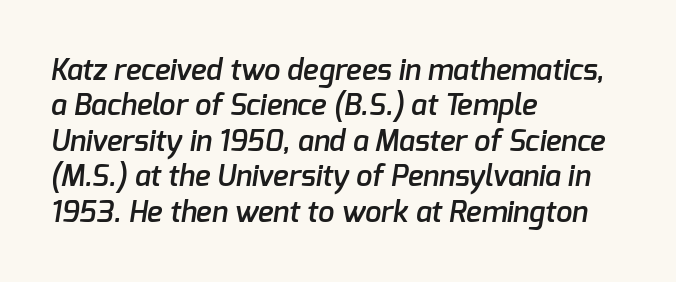
{"serif": "no", "bold": "semi", "weight": "semibold", "width": "normal", "stroke_contrast": "low", "x_height": "medium", "monospaced": "no", "underline": "no", "align": "left", "line_spacing_ratio": 1.22, "letter_spacing": "normal", "letter_spacing_em": 0.0, "glyph_px": 29}
